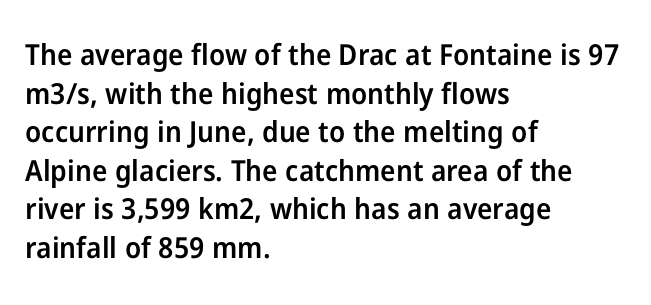
{"serif": "no", "italic": "no", "bold": "semi", "weight": "semibold", "width": "normal", "stroke_contrast": "low", "x_height": "medium", "monospaced": "no", "underline": "no", "align": "left", "line_spacing": "normal", "line_spacing_ratio": 1.33, "letter_spacing": "normal", "letter_spacing_em": 0.0, "glyph_px": 29}
